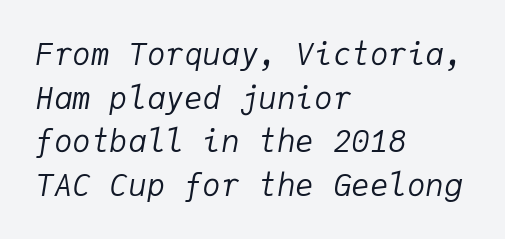
Q: Is the text bold? A: No.
Q: Is the text italic (slanted)? A: Yes, it leans right by about 9 degrees.
Q: Is the text underlined? A: No.
Q: How is the paragraph aligned? A: Left-aligned.
Q: Is the spacing between letters normal or unusually wide? A: Normal.
Q: Is the spacing between lines tight, normal or loose? A: Normal.
Q: Width (condensed, normal, or wide)? A: Normal.
Q: Stroke contrast? A: Low.
Q: x-height? A: Medium.
Q: Monospaced? A: Yes.
